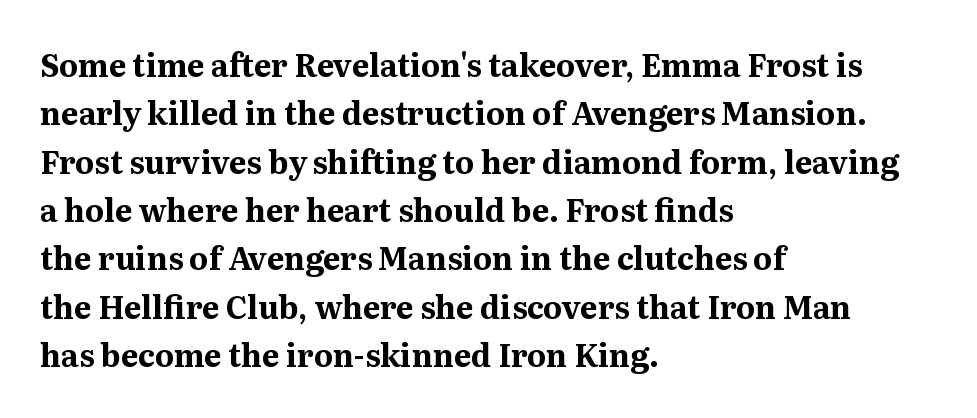
{"serif": "yes", "italic": "no", "bold": "yes", "weight": "bold", "width": "normal", "stroke_contrast": "medium", "x_height": "medium", "monospaced": "no", "underline": "no", "align": "left", "line_spacing": "normal", "line_spacing_ratio": 1.56, "letter_spacing": "normal", "letter_spacing_em": 0.0, "glyph_px": 31}
